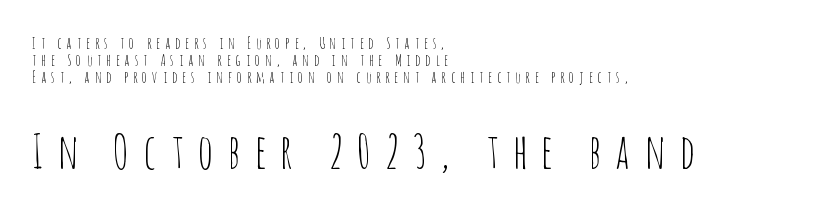
The image shows 47 px thin, condensed sans-serif type, upright; set left-aligned, tight line spacing (1.07x), unusually wide letter spacing (+0.31 em), not underlined; the second (bottom) block is 2.94x larger; low stroke contrast and a large x-height.
